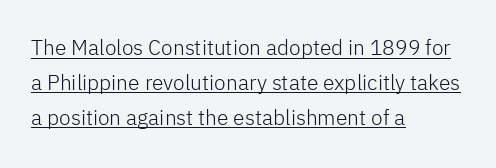
{"italic": "no", "bold": "no", "underline": "yes", "align": "left", "line_spacing": "normal", "line_spacing_ratio": 1.66, "letter_spacing": "normal", "letter_spacing_em": 0.0, "glyph_px": 21}
